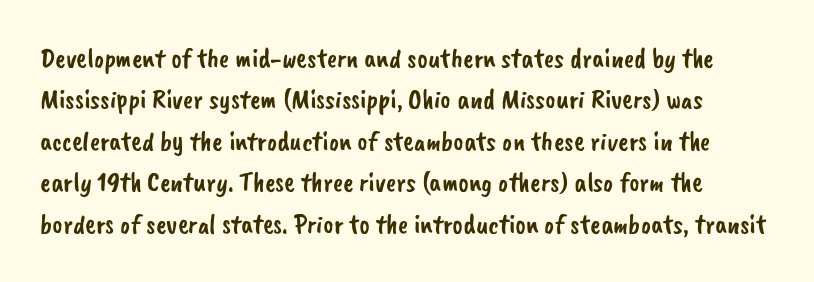
Q: Is the typeface a serif or a sans-serif typeface? A: Sans-serif.
Q: Is the text underlined? A: No.
Q: Is the spacing between letters normal or unusually wide? A: Normal.
Q: Is the spacing between lines tight, normal or loose? A: Normal.
Q: Width (condensed, normal, or wide)? A: Normal.
Q: Stroke contrast? A: Low.
Q: x-height? A: Small.
Q: Monospaced? A: No.
